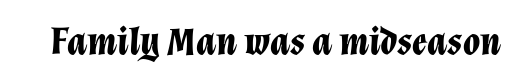
{"italic": "yes", "lean": "right", "slant_degrees": 12, "bold": "yes", "weight": "bold", "width": "normal", "stroke_contrast": "low", "x_height": "medium", "monospaced": "no", "underline": "no", "letter_spacing": "normal", "letter_spacing_em": 0.0, "glyph_px": 39}
